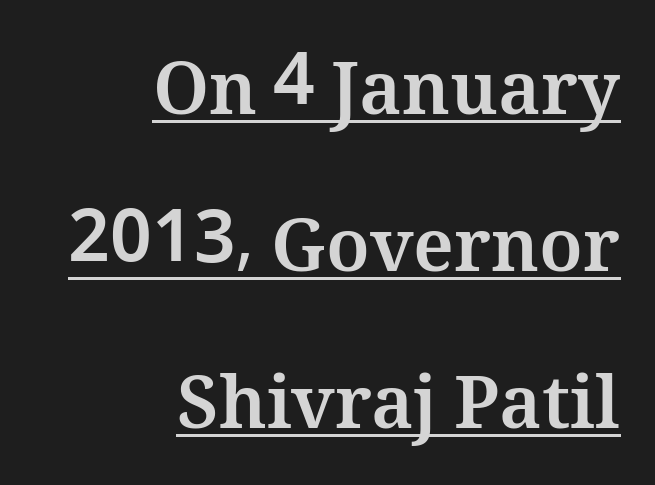
The image shows 73 px bold type, upright; set right-aligned, loose line spacing (2.15x), normal letter spacing, underlined; medium stroke contrast and a medium x-height.
